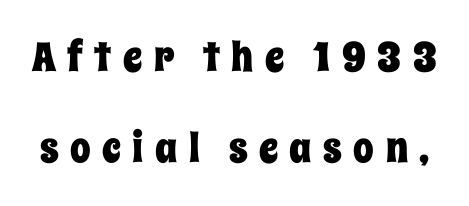
{"italic": "no", "width": "condensed", "stroke_contrast": "low", "x_height": "large", "monospaced": "no", "underline": "no", "line_spacing": "loose", "line_spacing_ratio": 2.21, "letter_spacing": "wide", "letter_spacing_em": 0.28, "glyph_px": 41}
